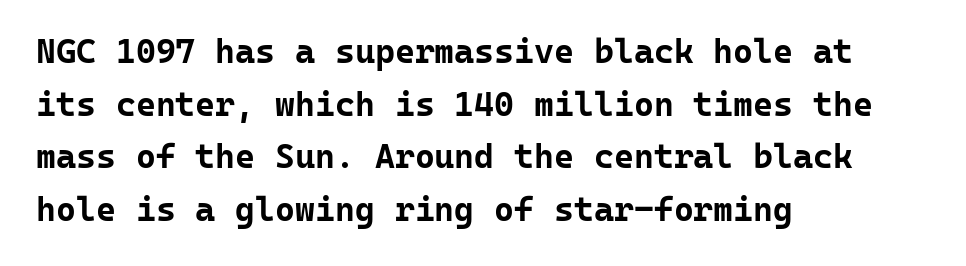
The image shows 34 px bold sans-serif type, upright, monospaced; set left-aligned, normal line spacing (1.55x), normal letter spacing, not underlined; low stroke contrast and a medium x-height.
